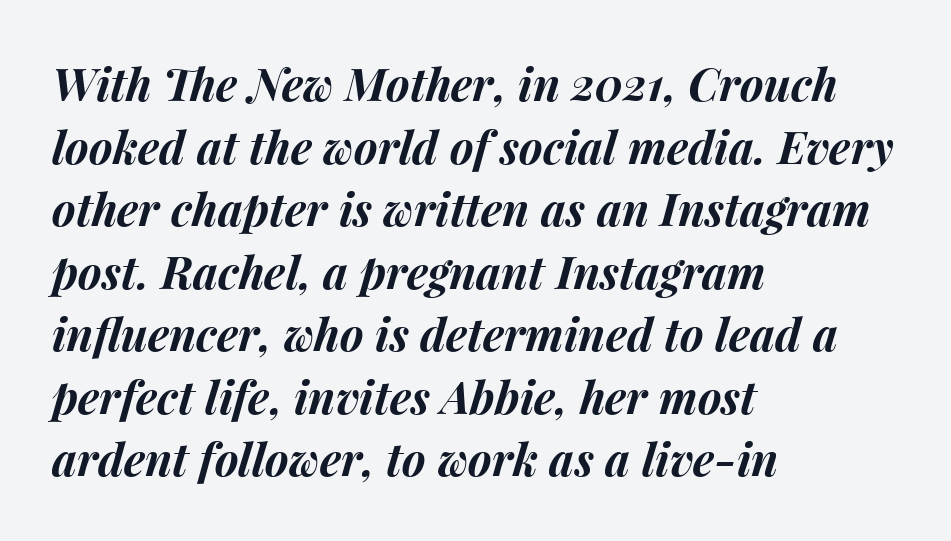
The image shows 45 px bold type, italic (leaning right); set left-aligned, normal line spacing (1.39x), normal letter spacing, not underlined; medium stroke contrast and a medium x-height.
